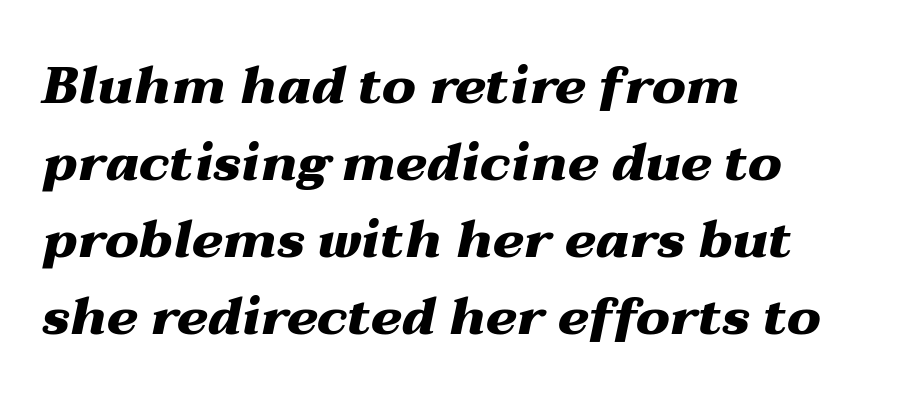
{"italic": "yes", "lean": "right", "slant_degrees": 12, "bold": "yes", "weight": "heavy", "width": "wide", "stroke_contrast": "medium", "x_height": "medium", "monospaced": "no", "underline": "no", "align": "left", "line_spacing": "normal", "line_spacing_ratio": 1.48, "letter_spacing": "normal", "letter_spacing_em": 0.0, "glyph_px": 52}
